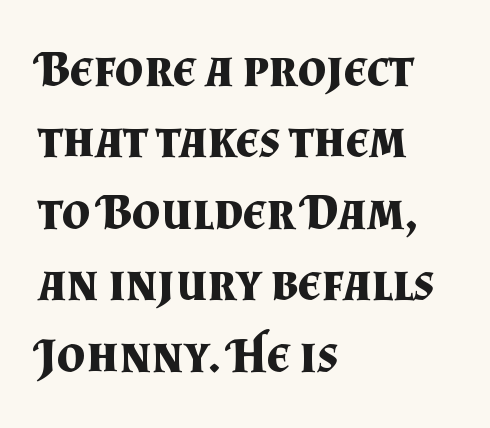
Q: Is the text bold? A: Yes.
Q: Is the text italic (slanted)? A: No, it is upright.
Q: Is the typeface a serif or a sans-serif typeface? A: Serif.
Q: Is the text underlined? A: No.
Q: How is the paragraph aligned? A: Left-aligned.
Q: Is the spacing between letters normal or unusually wide? A: Normal.
Q: Is the spacing between lines tight, normal or loose? A: Normal.
Q: Width (condensed, normal, or wide)? A: Normal.
Q: Stroke contrast? A: Medium.
Q: x-height? A: Small.
Q: Monospaced? A: No.
